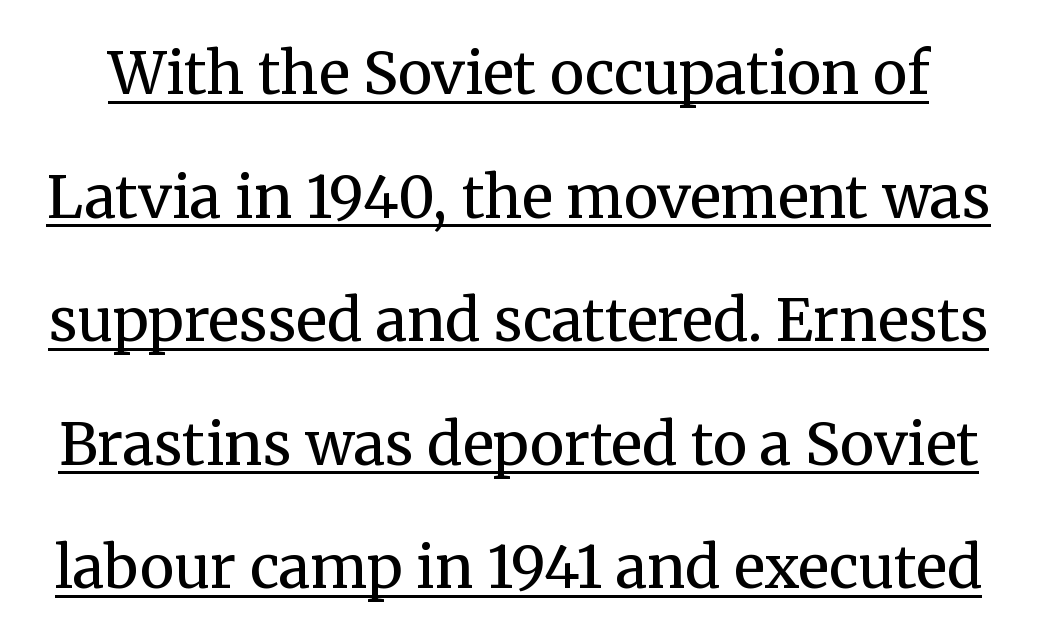
Stroke terminals: seriffed. Nothing unusual about the tracking: characters are spaced as the font intends. Honestly, the underline is the first thing you notice here. Airy leading. The type sits square on the baseline with zero lean.
